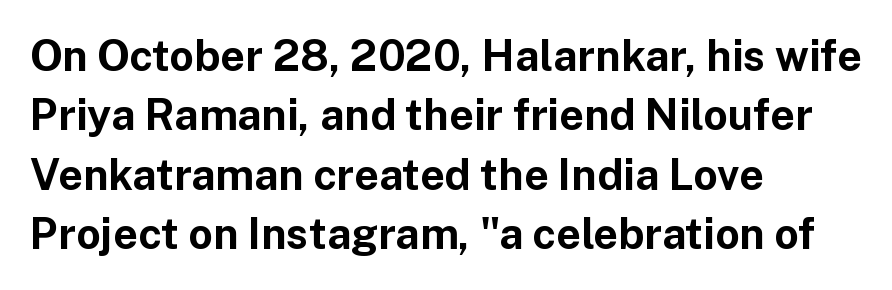
Letter spacing: default. Ascenders rise straight up at ninety degrees. Regarding leading, the lines here are spaced in the standard way. Here the designer chose a conventional face with non-uniform glyph widths. Nobody drew a line under any word here. A classic flush-left, rag-right setting is used for this passage.
